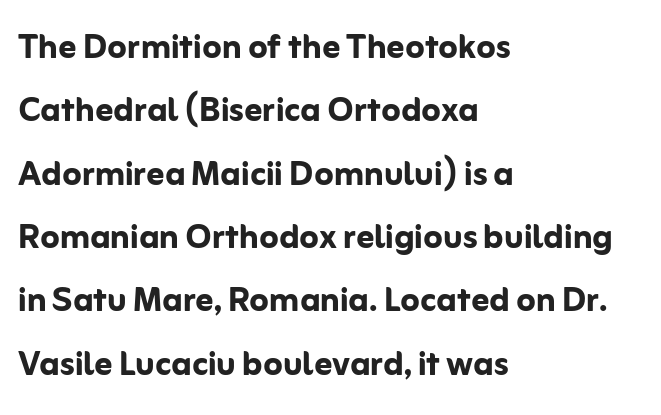
Q: Is the text bold? A: Yes.
Q: Is the text italic (slanted)? A: No, it is upright.
Q: Is the typeface a serif or a sans-serif typeface? A: Sans-serif.
Q: Is the text underlined? A: No.
Q: How is the paragraph aligned? A: Left-aligned.
Q: Is the spacing between letters normal or unusually wide? A: Normal.
Q: Is the spacing between lines tight, normal or loose? A: Normal.
Q: Width (condensed, normal, or wide)? A: Normal.
Q: Stroke contrast? A: Low.
Q: x-height? A: Medium.
Q: Monospaced? A: No.
